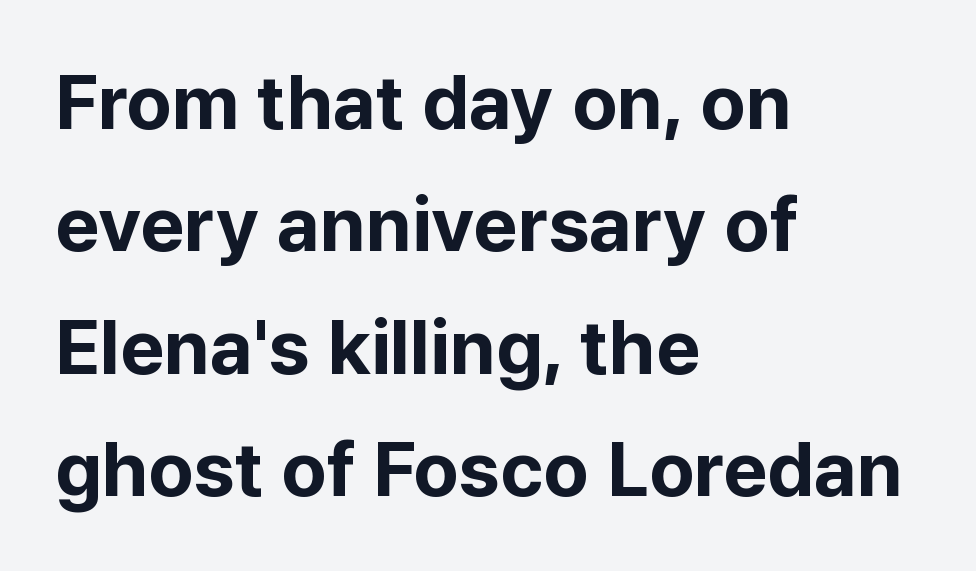
The image shows 77 px bold sans-serif type, upright; set left-aligned, normal line spacing (1.59x), normal letter spacing, not underlined; low stroke contrast and a medium x-height.
